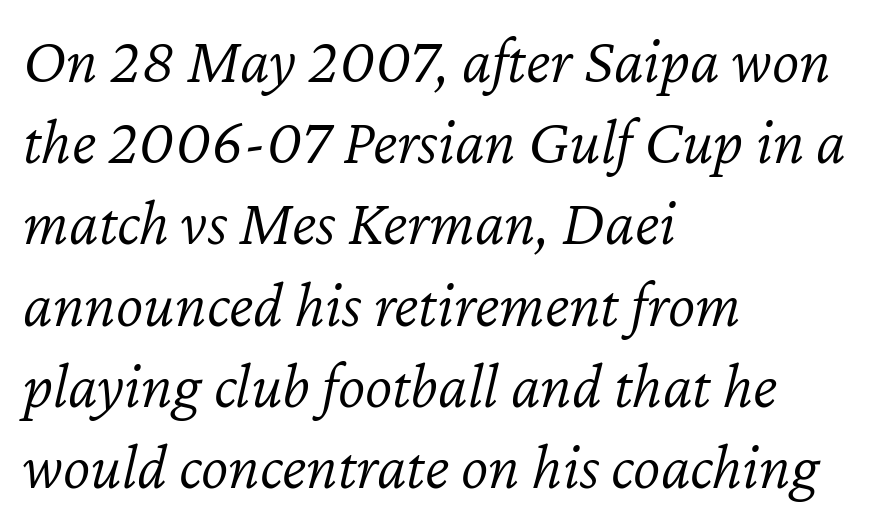
The rendering uses natural spacing where letterforms have individual widths. These lines keep a tight, regular rhythm from letter to letter. Reading down the column, the eye jumps a familiar distance to each next line. The cut favours lightness, reaching ordinary text weight at its darkest. Bare-footed words on every line.
